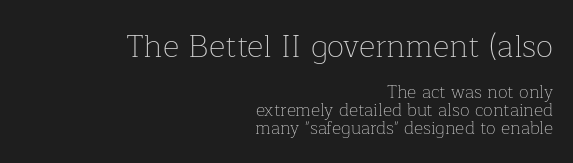
{"serif": "yes", "italic": "no", "bold": "no", "weight": "thin", "width": "normal", "stroke_contrast": "low", "x_height": "medium", "monospaced": "no", "underline": "no", "align": "right", "line_spacing": "tight", "line_spacing_ratio": 0.99, "letter_spacing": "normal", "letter_spacing_em": 0.0, "larger_block": "first", "size_ratio": 1.78, "glyph_px": 32}
